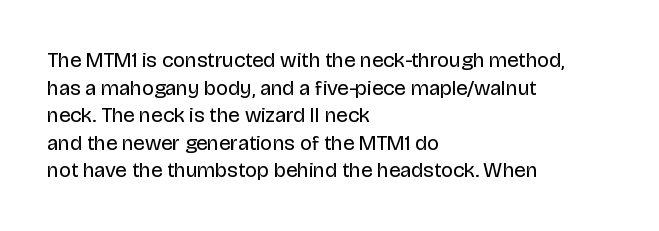
{"italic": "no", "bold": "no", "underline": "no", "align": "left", "line_spacing": "normal", "line_spacing_ratio": 1.31, "letter_spacing": "normal", "letter_spacing_em": 0.0, "glyph_px": 21}
